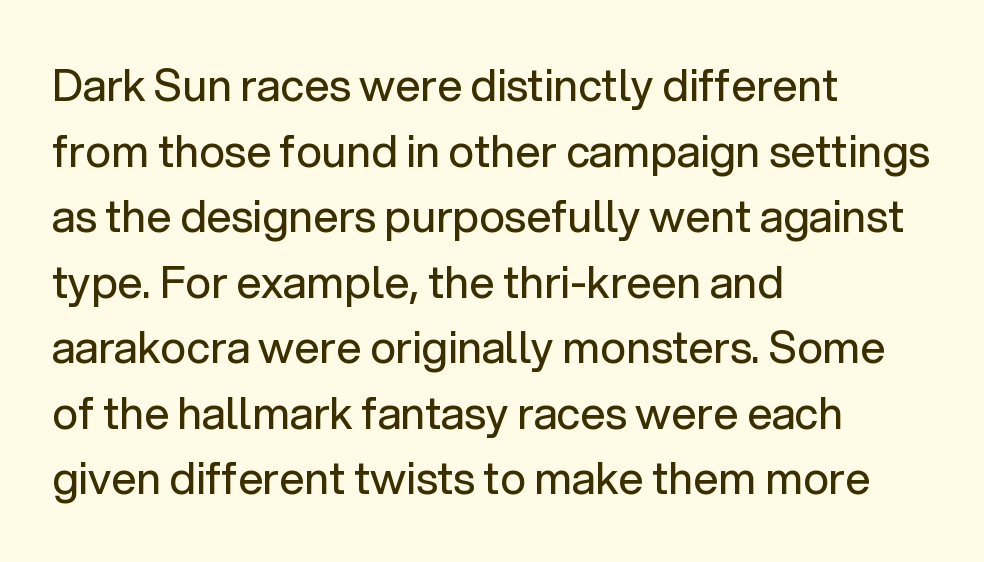
Q: Is the text bold? A: No.
Q: Is the text italic (slanted)? A: No, it is upright.
Q: Is the typeface a serif or a sans-serif typeface? A: Sans-serif.
Q: Is the text underlined? A: No.
Q: How is the paragraph aligned? A: Left-aligned.
Q: Is the spacing between letters normal or unusually wide? A: Normal.
Q: Is the spacing between lines tight, normal or loose? A: Normal.
Q: Width (condensed, normal, or wide)? A: Normal.
Q: Stroke contrast? A: Low.
Q: x-height? A: Medium.
Q: Monospaced? A: No.
